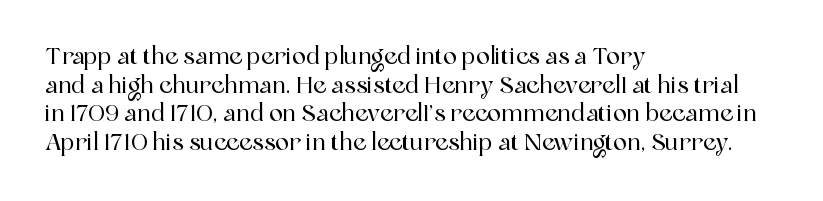
Q: Is the text italic (slanted)? A: No, it is upright.
Q: Is the text underlined? A: No.
Q: How is the paragraph aligned? A: Left-aligned.
Q: Is the spacing between letters normal or unusually wide? A: Normal.
Q: Is the spacing between lines tight, normal or loose? A: Normal.
